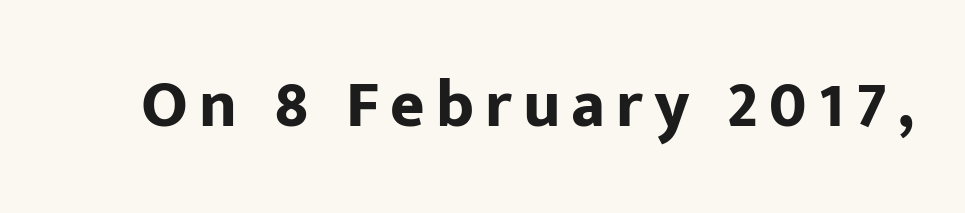
Q: Is the text bold? A: Yes.
Q: Is the text italic (slanted)? A: No, it is upright.
Q: Is the typeface a serif or a sans-serif typeface? A: Sans-serif.
Q: Is the text underlined? A: No.
Q: Width (condensed, normal, or wide)? A: Normal.
Q: Stroke contrast? A: Low.
Q: x-height? A: Medium.
Q: Monospaced? A: No.
